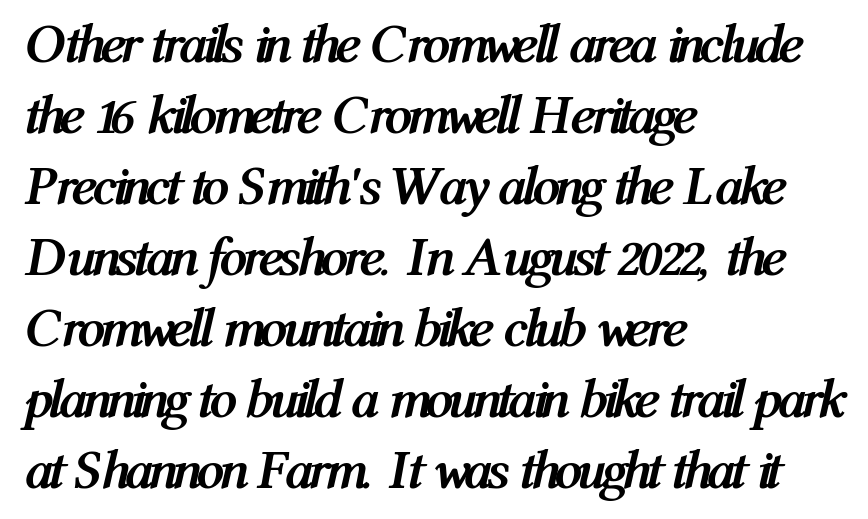
{"italic": "yes", "lean": "right", "slant_degrees": 12, "bold": "yes", "weight": "semibold", "width": "condensed", "stroke_contrast": "medium", "x_height": "medium", "monospaced": "no", "underline": "no", "align": "left", "line_spacing": "normal", "line_spacing_ratio": 1.29, "letter_spacing": "normal", "letter_spacing_em": 0.0, "glyph_px": 55}
